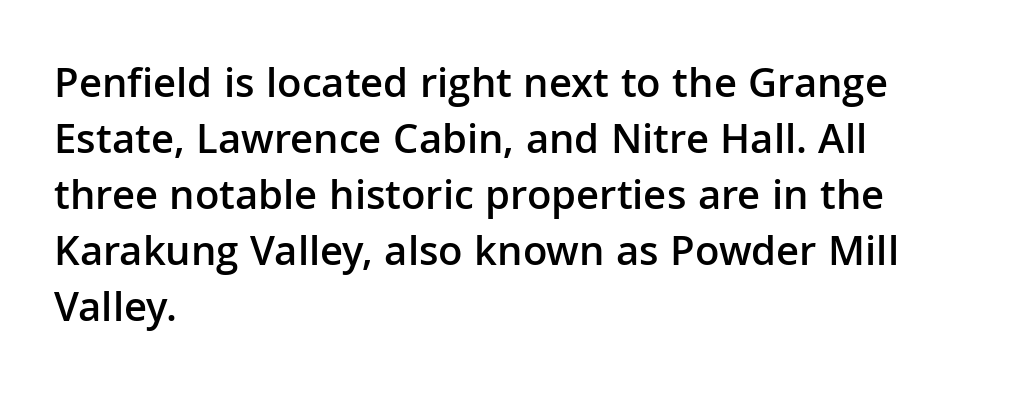
{"serif": "no", "italic": "no", "bold": "semi", "weight": "semibold", "width": "normal", "stroke_contrast": "low", "x_height": "medium", "monospaced": "no", "underline": "no", "align": "left", "line_spacing": "normal", "line_spacing_ratio": 1.3, "letter_spacing": "normal", "letter_spacing_em": 0.0, "glyph_px": 43}
